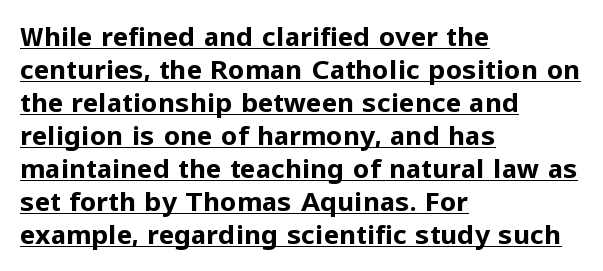
{"italic": "no", "bold": "yes", "underline": "yes", "align": "left", "line_spacing": "normal", "line_spacing_ratio": 1.27, "letter_spacing": "normal", "letter_spacing_em": 0.0, "glyph_px": 26}
